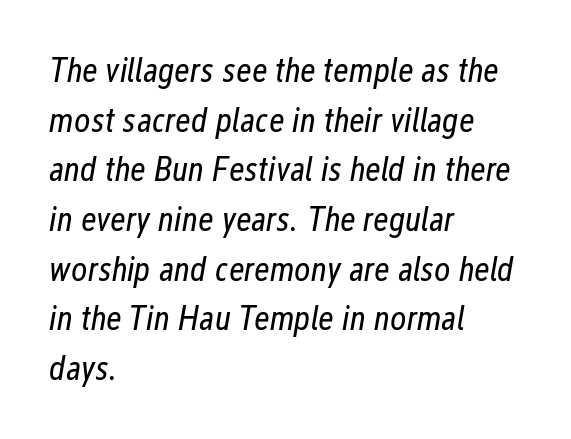
The image shows 35 px regular-weight, condensed type, italic (leaning right); set left-aligned, normal line spacing (1.42x), normal letter spacing, not underlined; low stroke contrast and a medium x-height.
